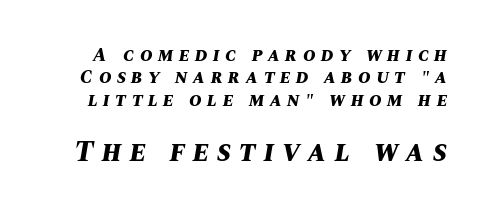
The image shows 29 px bold type, italic (leaning right); set line spacing 1.18x, unusually wide letter spacing (+0.29 em), not underlined; the second (bottom) block is 1.53x larger; medium stroke contrast and a large x-height.
